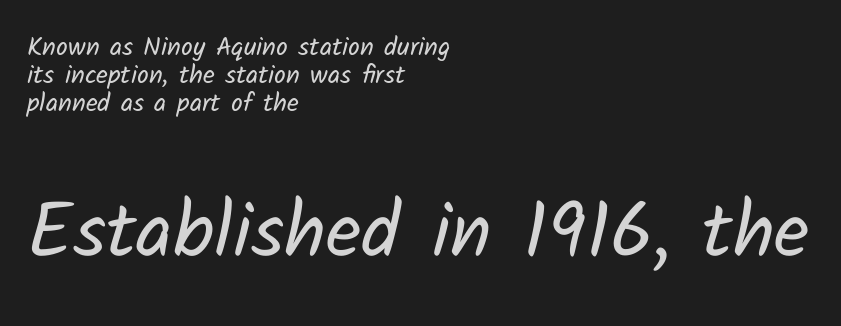
These lines are composed in type without serifs. Look at the tracking — it's just the regular setting, nothing added. The space between consecutive lines is stingy. Nothing heavy about these letters — not bold at all. Line beginnings align vertically; line endings do not.
